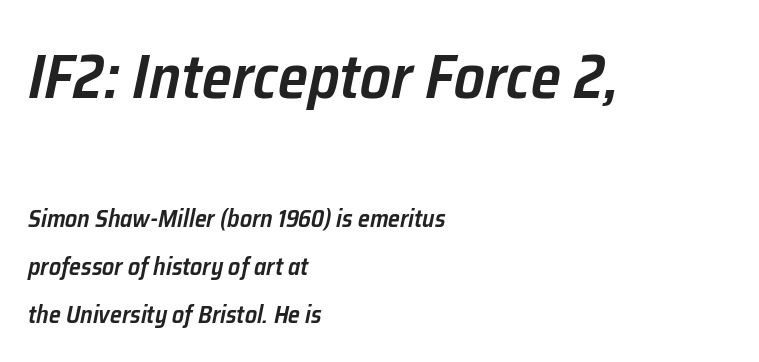
Bare-footed words on every line. Airy leading. Which of the two is more prominent by size? The first, at the top. These lines carry some extra weight — a demibold, not a full bold. There's an unmistakable incline to the writing here.
